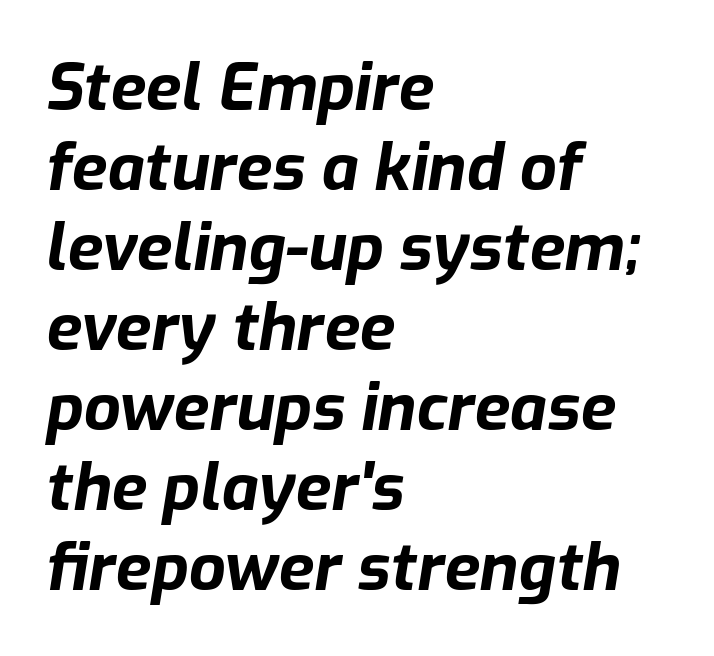
Q: Is the text bold? A: Yes.
Q: Is the text italic (slanted)? A: Yes, it leans right by about 9 degrees.
Q: Is the text underlined? A: No.
Q: How is the paragraph aligned? A: Left-aligned.
Q: Is the spacing between letters normal or unusually wide? A: Normal.
Q: Width (condensed, normal, or wide)? A: Normal.
Q: Stroke contrast? A: Low.
Q: x-height? A: Medium.
Q: Monospaced? A: No.
